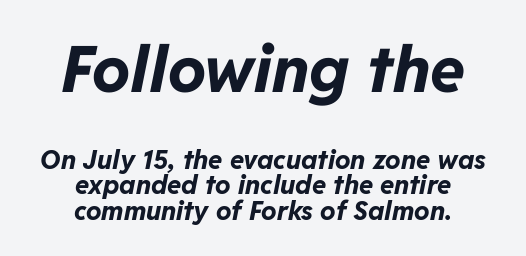
Q: Is the text bold? A: Yes.
Q: Is the text italic (slanted)? A: Yes, it leans right by about 11 degrees.
Q: Is the text underlined? A: No.
Q: How is the paragraph aligned? A: Centered.
Q: Is the spacing between letters normal or unusually wide? A: Normal.
Q: Is the spacing between lines tight, normal or loose? A: Tight.
Q: Which block of text is set in a larger size, the first (top) or the second (bottom)? A: The first (top) one.
Q: Width (condensed, normal, or wide)? A: Normal.
Q: Stroke contrast? A: Low.
Q: x-height? A: Medium.
Q: Monospaced? A: No.
